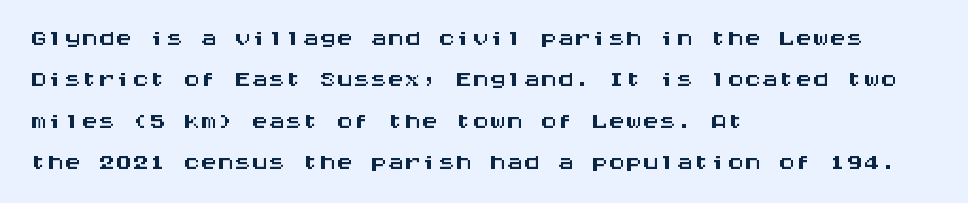
The image shows 34 px wide sans-serif type, upright, monospaced; set left-aligned, line spacing 1.22x, normal letter spacing, not underlined; medium stroke contrast and a large x-height.
